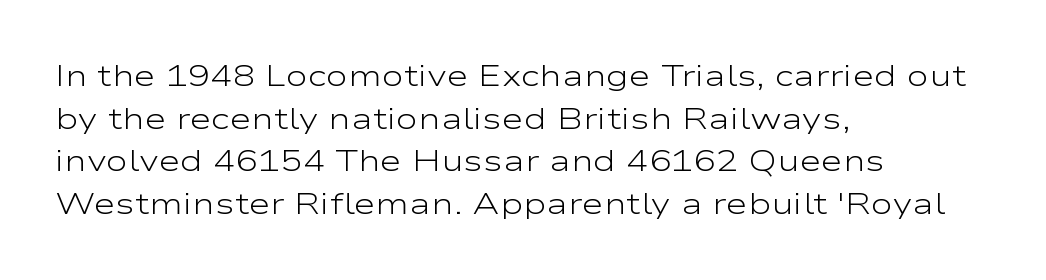
{"serif": "no", "italic": "no", "bold": "no", "weight": "light", "width": "wide", "stroke_contrast": "low", "x_height": "medium", "monospaced": "no", "underline": "no", "align": "left", "line_spacing": "normal", "line_spacing_ratio": 1.42, "letter_spacing": "normal", "letter_spacing_em": 0.0, "glyph_px": 30}
